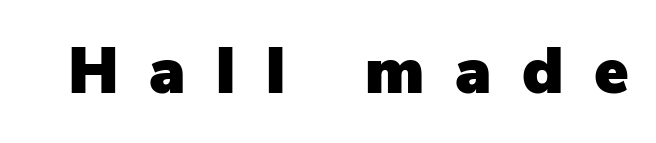
{"serif": "no", "italic": "no", "width": "normal", "stroke_contrast": "low", "x_height": "medium", "monospaced": "no", "underline": "no", "letter_spacing": "wide", "letter_spacing_em": 0.47, "glyph_px": 65}
